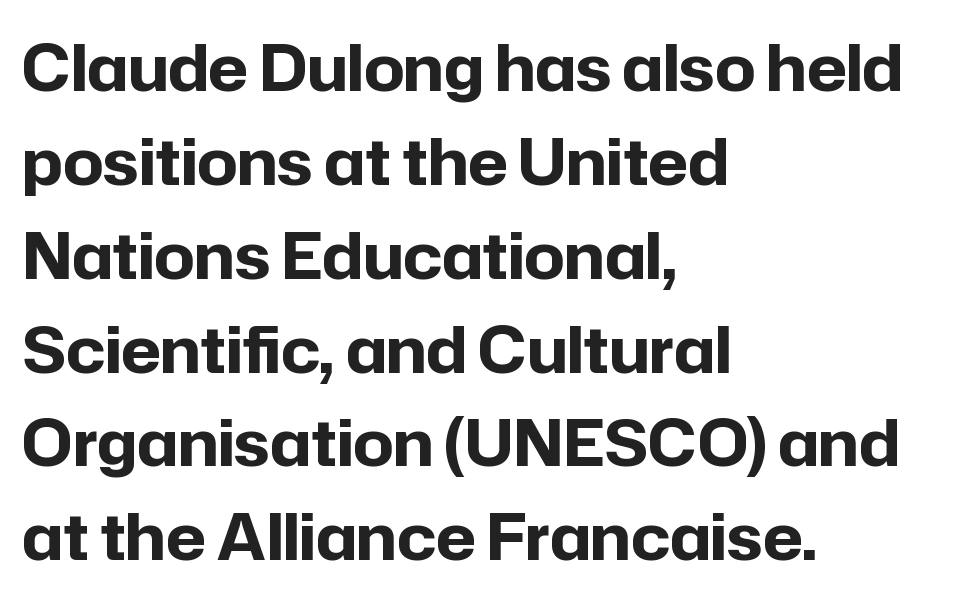
Q: Is the text bold? A: Yes.
Q: Is the text italic (slanted)? A: No, it is upright.
Q: Is the typeface a serif or a sans-serif typeface? A: Sans-serif.
Q: Is the text underlined? A: No.
Q: How is the paragraph aligned? A: Left-aligned.
Q: Is the spacing between letters normal or unusually wide? A: Normal.
Q: Is the spacing between lines tight, normal or loose? A: Normal.
Q: Width (condensed, normal, or wide)? A: Normal.
Q: Stroke contrast? A: Low.
Q: x-height? A: Medium.
Q: Monospaced? A: No.
